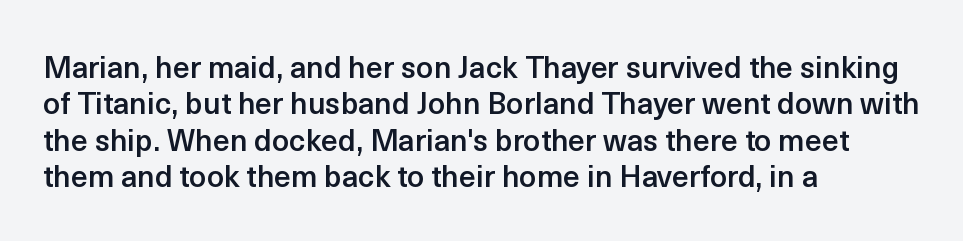
Q: Is the text bold? A: Semi-bold.
Q: Is the text italic (slanted)? A: No, it is upright.
Q: Is the typeface a serif or a sans-serif typeface? A: Sans-serif.
Q: Is the text underlined? A: No.
Q: How is the paragraph aligned? A: Left-aligned.
Q: Is the spacing between letters normal or unusually wide? A: Normal.
Q: Width (condensed, normal, or wide)? A: Normal.
Q: x-height? A: Medium.
Q: Monospaced? A: No.
